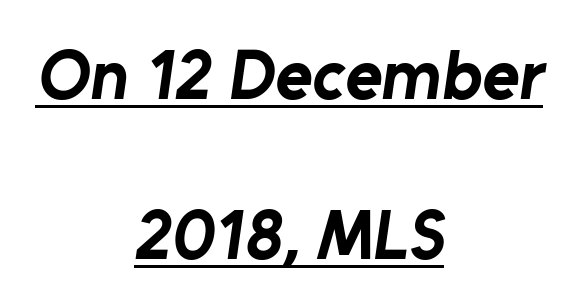
The image shows 71 px bold sans-serif type; set centered, loose line spacing (2.25x), normal letter spacing, underlined; low stroke contrast and a medium x-height.
